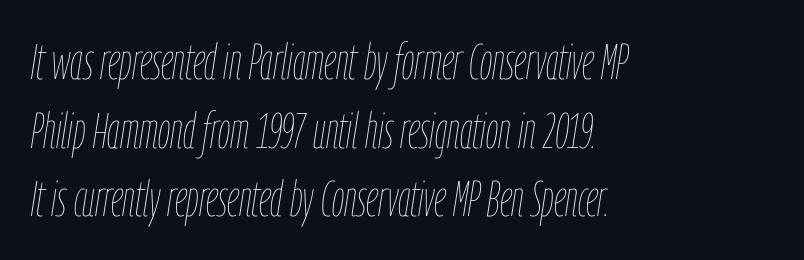
Q: Is the text bold? A: No.
Q: Is the text italic (slanted)? A: Yes, it leans right by about 9 degrees.
Q: Is the text underlined? A: No.
Q: How is the paragraph aligned? A: Left-aligned.
Q: Is the spacing between letters normal or unusually wide? A: Normal.
Q: Is the spacing between lines tight, normal or loose? A: Normal.
Q: Width (condensed, normal, or wide)? A: Condensed.
Q: Stroke contrast? A: Low.
Q: x-height? A: Medium.
Q: Monospaced? A: No.
